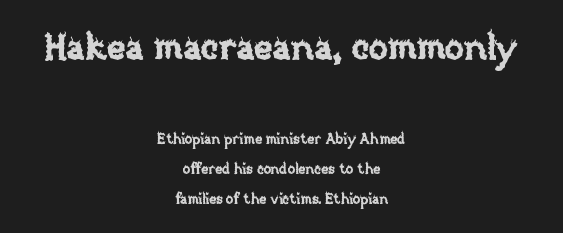
Q: Is the text italic (slanted)? A: No, it is upright.
Q: Is the text underlined? A: No.
Q: How is the paragraph aligned? A: Centered.
Q: Is the spacing between letters normal or unusually wide? A: Normal.
Q: Is the spacing between lines tight, normal or loose? A: Loose.
Q: Which block of text is set in a larger size, the first (top) or the second (bottom)? A: The first (top) one.
Q: Width (condensed, normal, or wide)? A: Normal.
Q: Stroke contrast? A: Low.
Q: x-height? A: Large.
Q: Monospaced? A: No.
